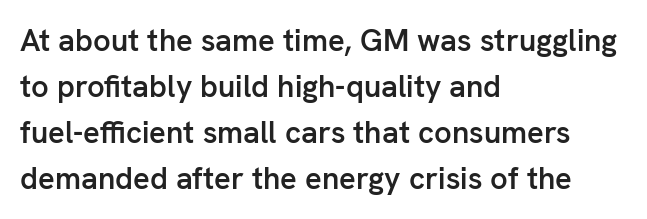
Varying glyph widths throughout — classic text-font behaviour. Rule under the text: the space is simply empty. The rows are spaced the way most documents space them. It's the straight-up-and-down kind of type. Slightly chunky letters — semibold, I'd say, not full bold.
